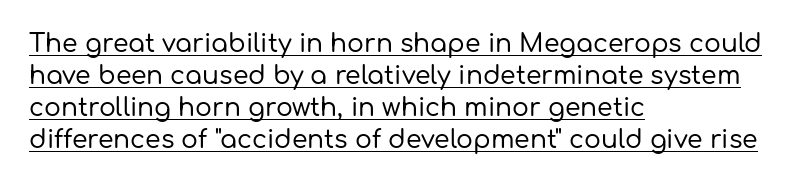
{"italic": "no", "underline": "yes", "align": "left", "line_spacing": "normal", "line_spacing_ratio": 1.28, "letter_spacing": "normal", "letter_spacing_em": 0.0, "glyph_px": 25}
